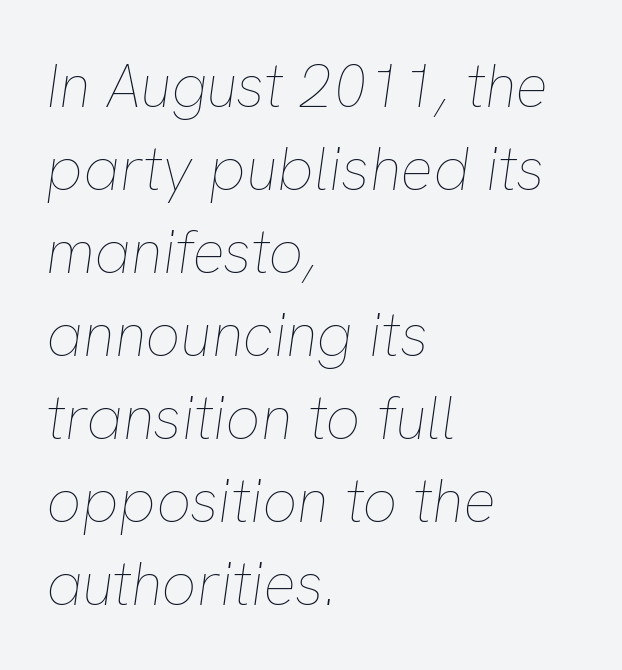
{"italic": "yes", "lean": "right", "slant_degrees": 8, "bold": "no", "weight": "thin", "width": "normal", "stroke_contrast": "low", "x_height": "medium", "monospaced": "no", "underline": "no", "align": "left", "line_spacing": "normal", "line_spacing_ratio": 1.36, "letter_spacing": "normal", "letter_spacing_em": 0.0, "glyph_px": 61}
